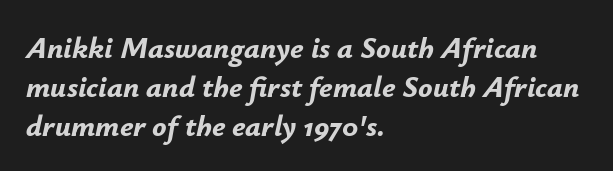
The rendering applies a slant to the glyphs. Think of a printed novel: that variable character pitch is what you see here. Default kerning and tracking; the words read as compact shapes. A student would call this left alignment; a typographer would say flush left, rag right.
